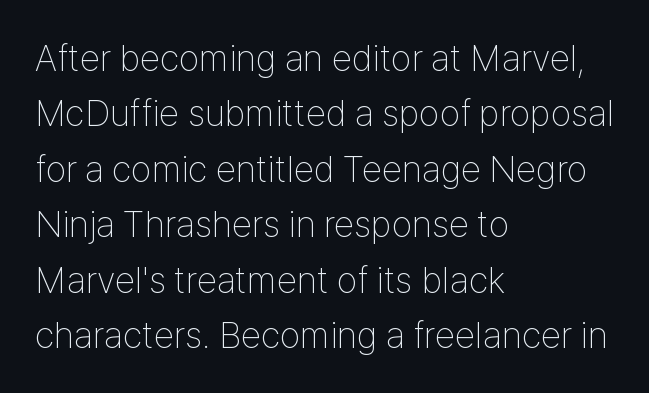
Q: Is the text bold? A: No.
Q: Is the text italic (slanted)? A: No, it is upright.
Q: Is the typeface a serif or a sans-serif typeface? A: Sans-serif.
Q: Is the text underlined? A: No.
Q: How is the paragraph aligned? A: Left-aligned.
Q: Is the spacing between letters normal or unusually wide? A: Normal.
Q: Is the spacing between lines tight, normal or loose? A: Normal.
Q: Width (condensed, normal, or wide)? A: Condensed.
Q: Stroke contrast? A: Low.
Q: x-height? A: Medium.
Q: Monospaced? A: No.
